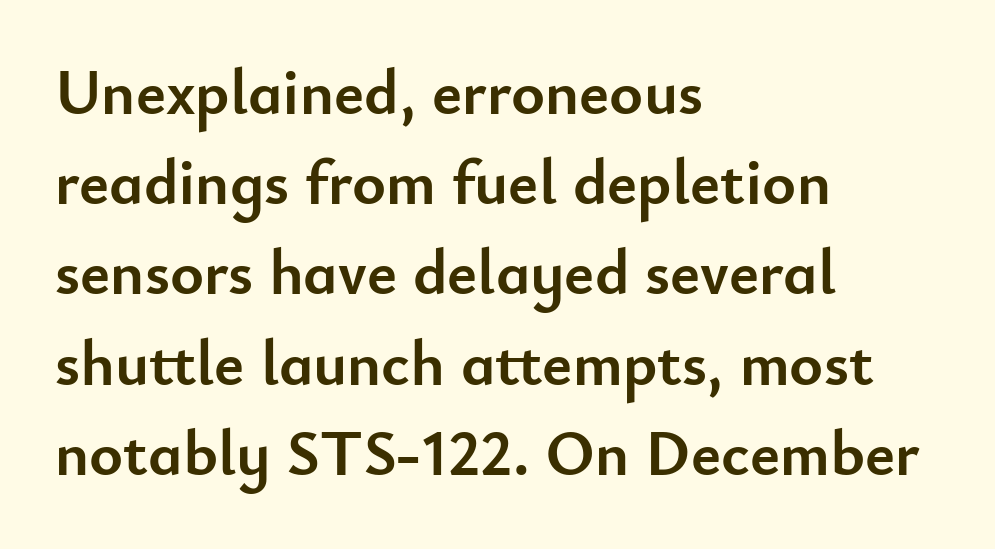
Q: Is the text bold? A: Yes.
Q: Is the text italic (slanted)? A: No, it is upright.
Q: Is the typeface a serif or a sans-serif typeface? A: Sans-serif.
Q: Is the text underlined? A: No.
Q: How is the paragraph aligned? A: Left-aligned.
Q: Is the spacing between letters normal or unusually wide? A: Normal.
Q: Is the spacing between lines tight, normal or loose? A: Normal.
Q: Width (condensed, normal, or wide)? A: Normal.
Q: Stroke contrast? A: Low.
Q: x-height? A: Small.
Q: Monospaced? A: No.
